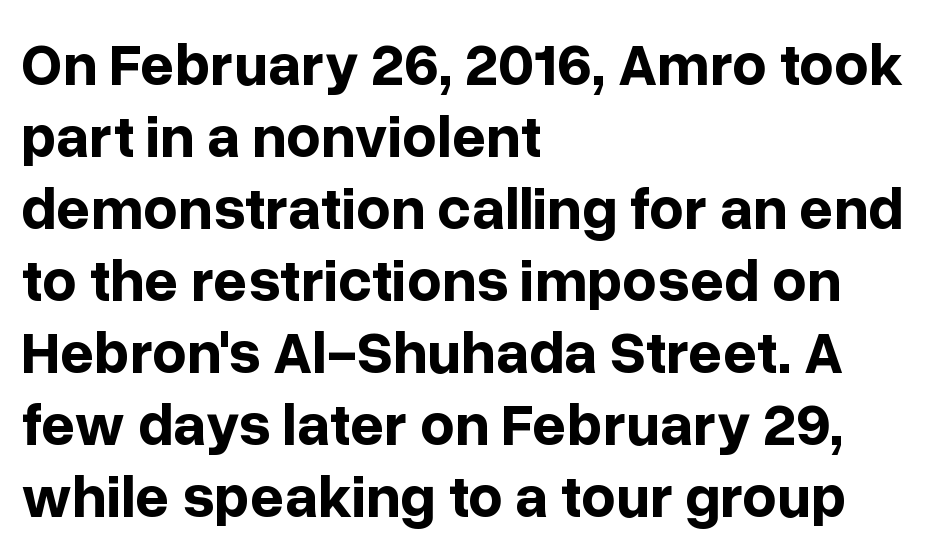
The image shows 60 px bold sans-serif type, upright; set left-aligned, line spacing 1.2x, normal letter spacing, not underlined; low stroke contrast and a medium x-height.
